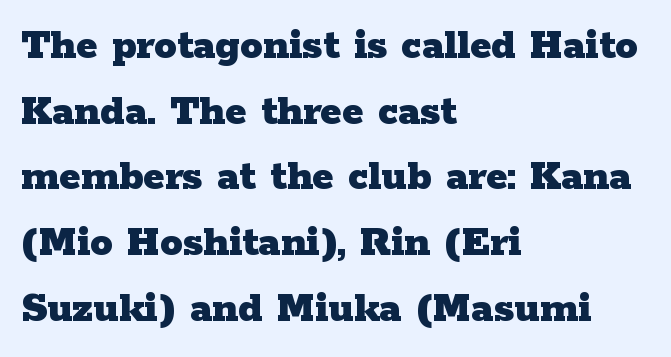
Q: Is the text bold? A: Yes.
Q: Is the text italic (slanted)? A: No, it is upright.
Q: Is the typeface a serif or a sans-serif typeface? A: Serif.
Q: Is the text underlined? A: No.
Q: How is the paragraph aligned? A: Left-aligned.
Q: Is the spacing between letters normal or unusually wide? A: Normal.
Q: Is the spacing between lines tight, normal or loose? A: Normal.
Q: Width (condensed, normal, or wide)? A: Wide.
Q: Stroke contrast? A: Low.
Q: x-height? A: Medium.
Q: Monospaced? A: No.
